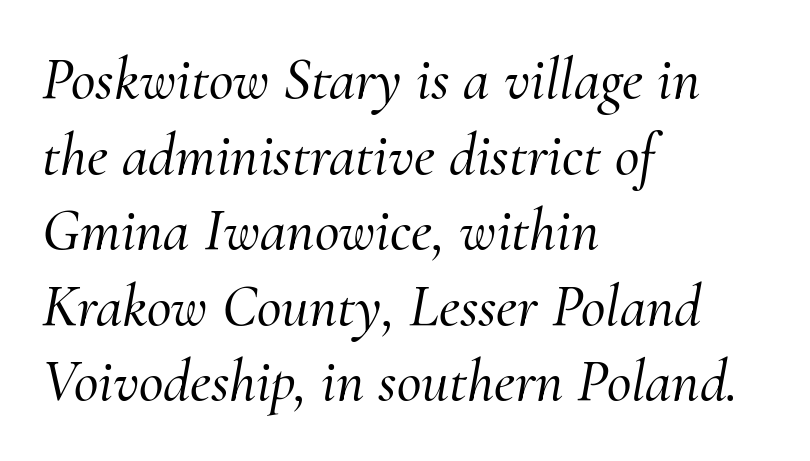
Q: Is the text italic (slanted)? A: Yes, it leans right by about 10 degrees.
Q: Is the typeface a serif or a sans-serif typeface? A: Serif.
Q: Is the text underlined? A: No.
Q: How is the paragraph aligned? A: Left-aligned.
Q: Is the spacing between letters normal or unusually wide? A: Normal.
Q: Is the spacing between lines tight, normal or loose? A: Normal.
Q: Width (condensed, normal, or wide)? A: Normal.
Q: Stroke contrast? A: Medium.
Q: x-height? A: Small.
Q: Monospaced? A: No.
